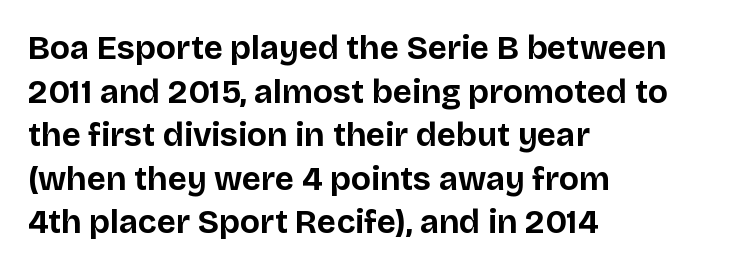
{"serif": "no", "italic": "no", "bold": "yes", "weight": "bold", "width": "normal", "stroke_contrast": "low", "x_height": "large", "monospaced": "no", "underline": "no", "align": "left", "line_spacing": "normal", "line_spacing_ratio": 1.32, "letter_spacing": "normal", "letter_spacing_em": 0.0, "glyph_px": 33}
